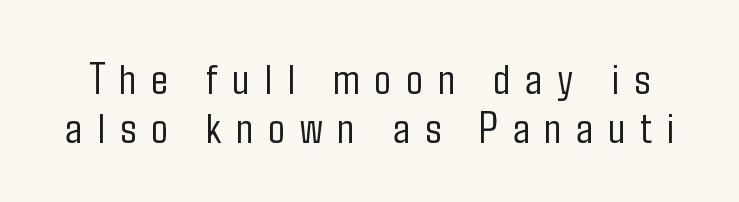
The image shows 45 px light, condensed sans-serif type, upright; set tight line spacing (1.08x), unusually wide letter spacing (+0.33 em), not underlined; low stroke contrast and a medium x-height.
